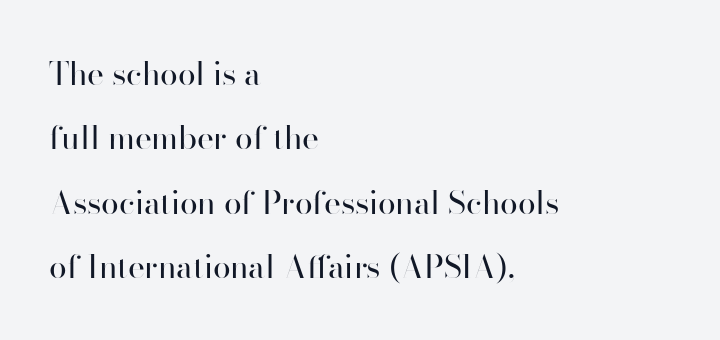
The image shows 32 px regular-weight sans-serif type, upright; set left-aligned, loose line spacing (2.01x), normal letter spacing, not underlined; high stroke contrast and a small x-height.
